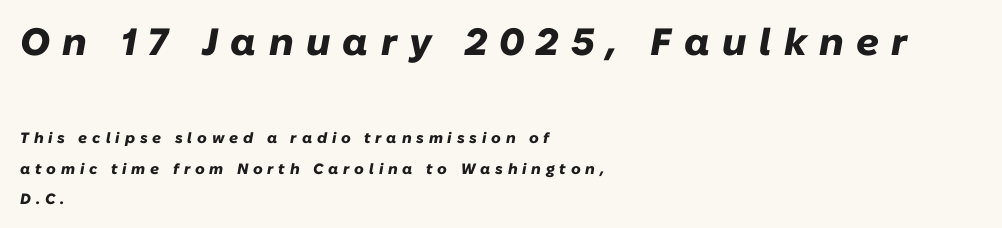
Q: Is the text bold? A: Yes.
Q: Is the text italic (slanted)? A: Yes, it leans right by about 10 degrees.
Q: Is the text underlined? A: No.
Q: How is the paragraph aligned? A: Left-aligned.
Q: Is the spacing between letters normal or unusually wide? A: Unusually wide.
Q: Is the spacing between lines tight, normal or loose? A: Loose.
Q: Which block of text is set in a larger size, the first (top) or the second (bottom)? A: The first (top) one.
Q: Width (condensed, normal, or wide)? A: Normal.
Q: Stroke contrast? A: Low.
Q: x-height? A: Medium.
Q: Monospaced? A: No.
